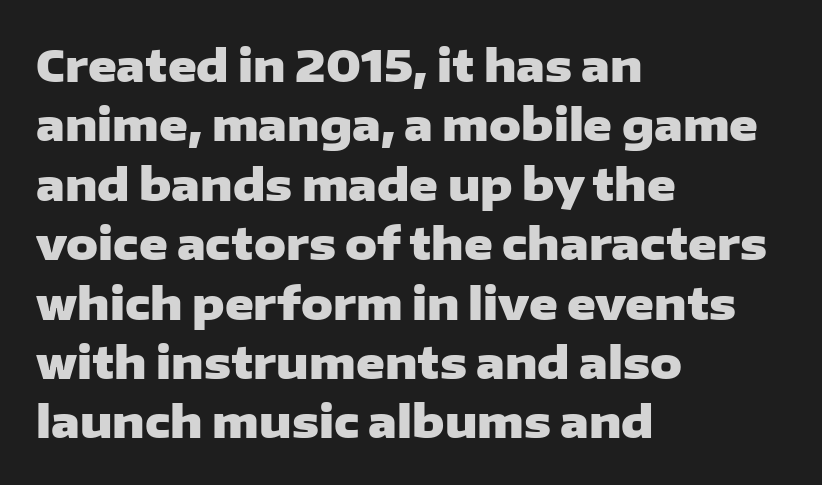
{"serif": "no", "italic": "no", "bold": "yes", "weight": "heavy", "width": "wide", "stroke_contrast": "low", "x_height": "medium", "monospaced": "no", "underline": "no", "align": "left", "line_spacing": "normal", "line_spacing_ratio": 1.35, "letter_spacing": "normal", "letter_spacing_em": 0.0, "glyph_px": 44}
